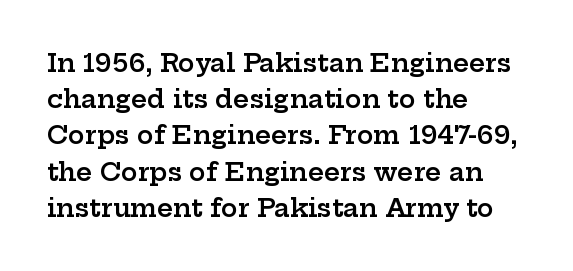
Q: Is the text bold? A: Semi-bold.
Q: Is the text italic (slanted)? A: No, it is upright.
Q: Is the text underlined? A: No.
Q: How is the paragraph aligned? A: Left-aligned.
Q: Is the spacing between letters normal or unusually wide? A: Normal.
Q: Is the spacing between lines tight, normal or loose? A: Normal.
